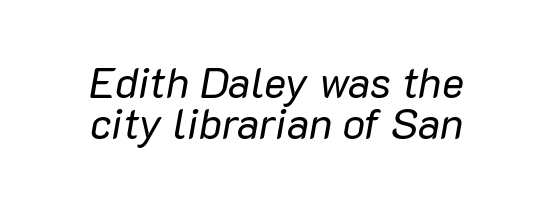
Yep, that's italic — everything's leaning. No extra ink here — the face is not bold. One-word summary of the alignment: center. Is the letter spacing exaggerated? No — it looks like the ordinary default. These lines are rendered in a variable-pitch font.
